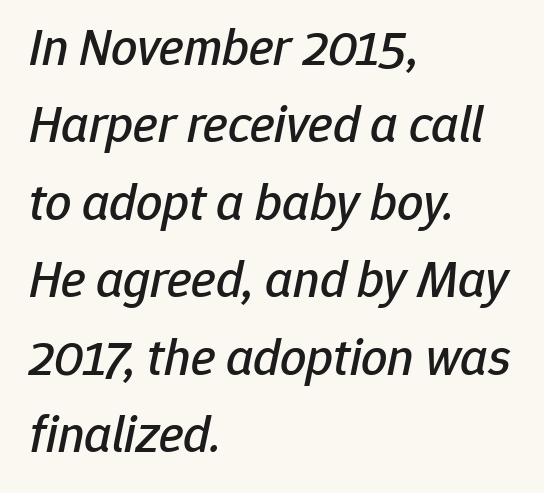
The image shows 52 px text type, italic (leaning right); set left-aligned, normal line spacing (1.49x), normal letter spacing, not underlined; low stroke contrast and a medium x-height.
